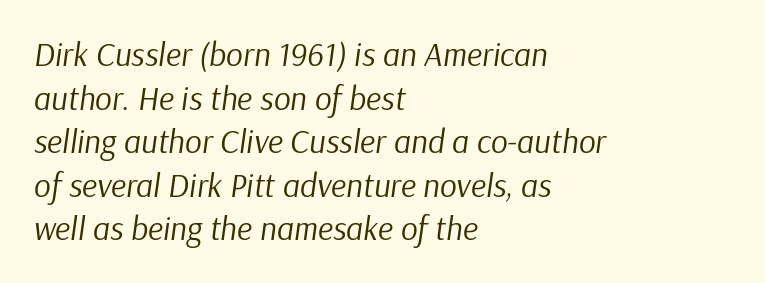
{"italic": "yes", "lean": "right", "slant_degrees": 9, "bold": "no", "weight": "regular", "width": "normal", "stroke_contrast": "low", "x_height": "medium", "monospaced": "no", "underline": "no", "align": "left", "line_spacing": "normal", "line_spacing_ratio": 1.32, "letter_spacing": "normal", "letter_spacing_em": 0.0, "glyph_px": 33}
